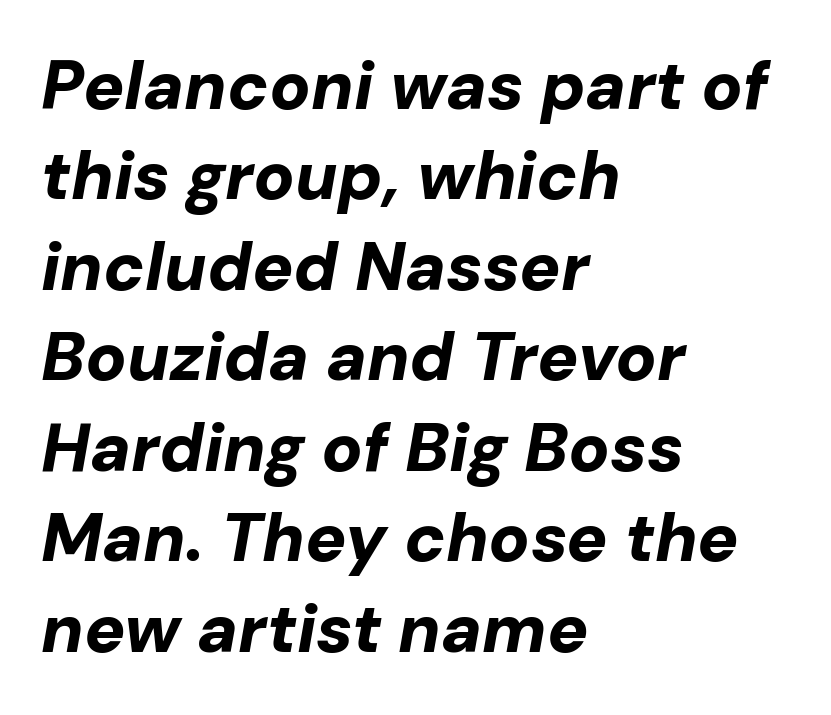
{"italic": "yes", "lean": "right", "slant_degrees": 10, "bold": "yes", "weight": "bold", "width": "normal", "stroke_contrast": "low", "x_height": "medium", "monospaced": "no", "underline": "no", "align": "left", "line_spacing": "normal", "line_spacing_ratio": 1.33, "letter_spacing": "normal", "letter_spacing_em": 0.0, "glyph_px": 68}
